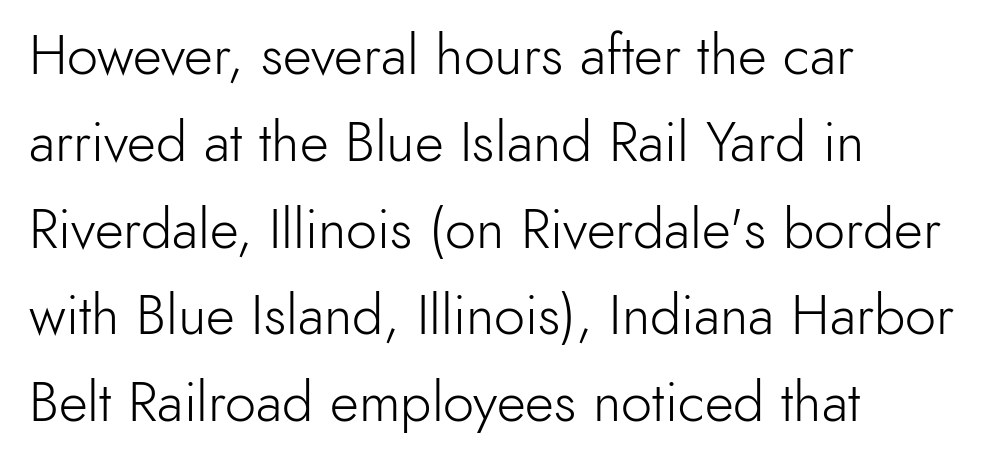
Q: Is the text bold? A: No.
Q: Is the text italic (slanted)? A: No, it is upright.
Q: Is the typeface a serif or a sans-serif typeface? A: Sans-serif.
Q: Is the text underlined? A: No.
Q: How is the paragraph aligned? A: Left-aligned.
Q: Is the spacing between letters normal or unusually wide? A: Normal.
Q: Is the spacing between lines tight, normal or loose? A: Normal.
Q: Width (condensed, normal, or wide)? A: Normal.
Q: x-height? A: Small.
Q: Monospaced? A: No.
